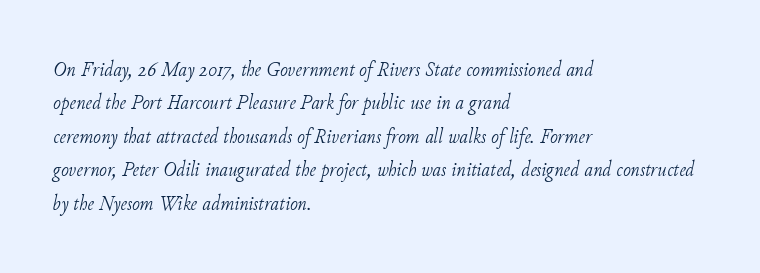
Has an underline been added? It has not. The letters are slanted; this is an italic face. Regular leading. The typesetting does not lean heavy: it is not bold. The tracking reads as untouched default to a designer's eye. If you drew a ruler down the left edge, every line would touch it.
